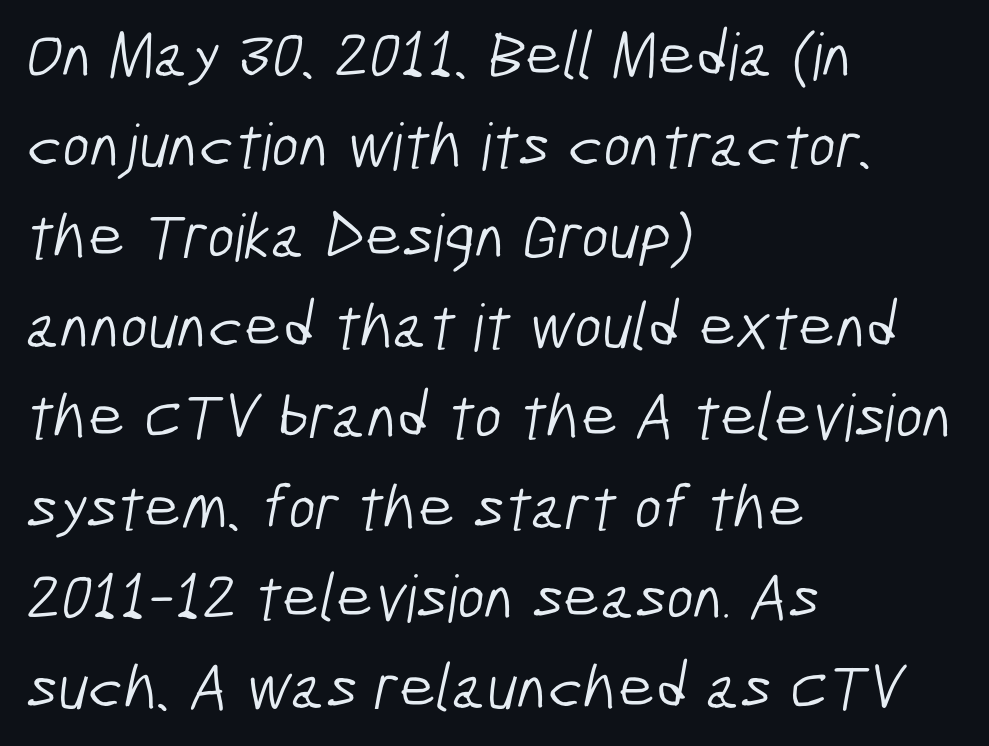
{"serif": "no", "bold": "no", "weight": "light", "width": "condensed", "stroke_contrast": "low", "x_height": "medium", "monospaced": "no", "underline": "no", "align": "left", "line_spacing": "normal", "line_spacing_ratio": 1.39, "letter_spacing": "normal", "letter_spacing_em": 0.0, "glyph_px": 65}
